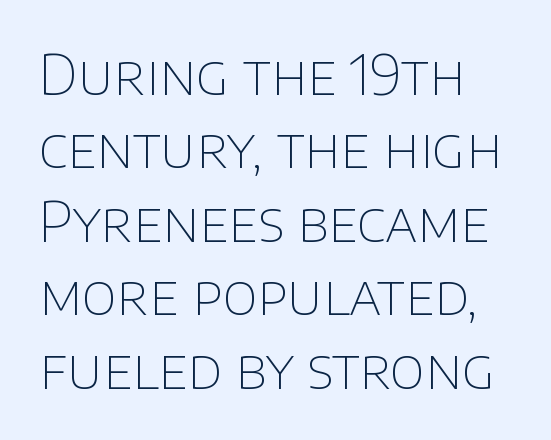
Q: Is the text bold? A: No.
Q: Is the text italic (slanted)? A: No, it is upright.
Q: Is the typeface a serif or a sans-serif typeface? A: Sans-serif.
Q: Is the text underlined? A: No.
Q: Is the spacing between letters normal or unusually wide? A: Normal.
Q: Is the spacing between lines tight, normal or loose? A: Normal.
Q: Width (condensed, normal, or wide)? A: Normal.
Q: Stroke contrast? A: Low.
Q: x-height? A: Large.
Q: Monospaced? A: No.
